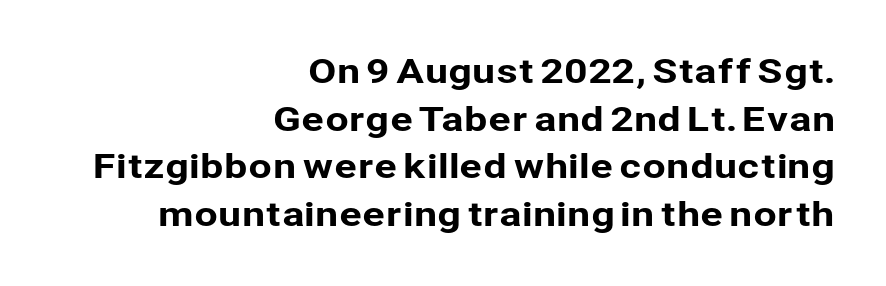
Q: Is the text italic (slanted)? A: No, it is upright.
Q: Is the typeface a serif or a sans-serif typeface? A: Sans-serif.
Q: Is the text underlined? A: No.
Q: How is the paragraph aligned? A: Right-aligned.
Q: Is the spacing between letters normal or unusually wide? A: Normal.
Q: Is the spacing between lines tight, normal or loose? A: Normal.
Q: Width (condensed, normal, or wide)? A: Normal.
Q: Stroke contrast? A: Low.
Q: x-height? A: Medium.
Q: Monospaced? A: No.
